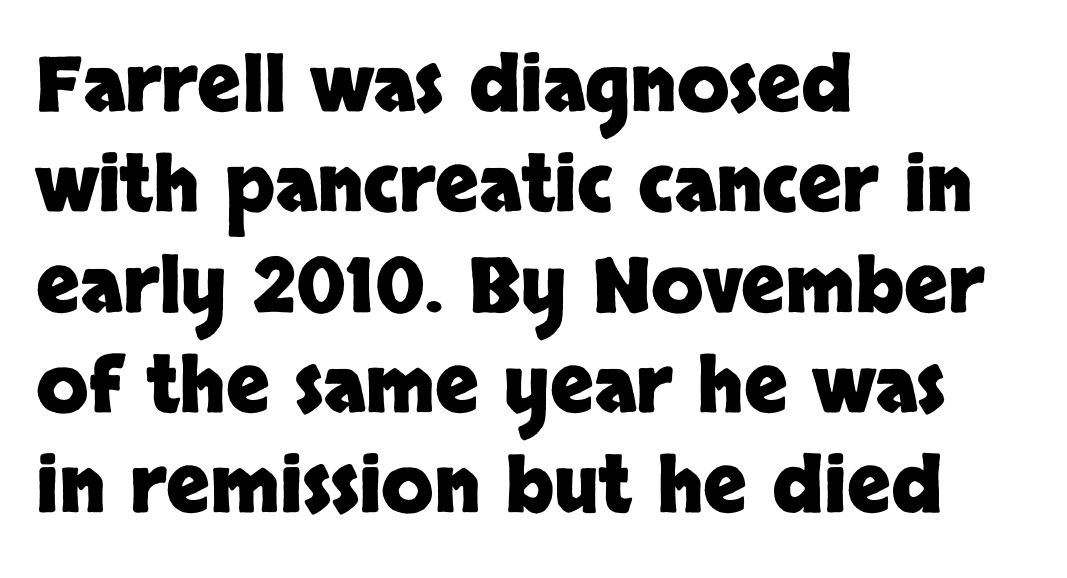
Q: Is the text bold? A: Yes.
Q: Is the text italic (slanted)? A: No, it is upright.
Q: Is the typeface a serif or a sans-serif typeface? A: Sans-serif.
Q: Is the text underlined? A: No.
Q: How is the paragraph aligned? A: Left-aligned.
Q: Is the spacing between letters normal or unusually wide? A: Normal.
Q: Is the spacing between lines tight, normal or loose? A: Normal.
Q: Width (condensed, normal, or wide)? A: Normal.
Q: Stroke contrast? A: Low.
Q: x-height? A: Large.
Q: Monospaced? A: No.
